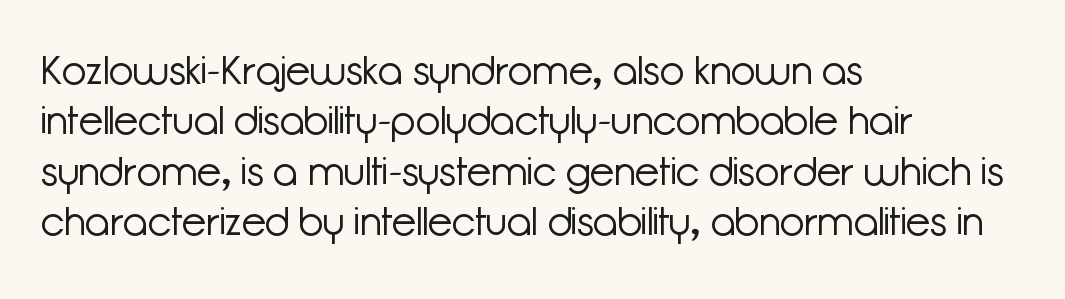
Casual observation: everything's shoved over to the left. Each letter's strokes conclude bluntly, with no projecting serifs. This sample has the flowing, uneven cadence of proportional lettering. Regular leading. Default kerning and tracking; the words read as compact shapes. If you drew a line through each stem, it would be perfectly vertical.
